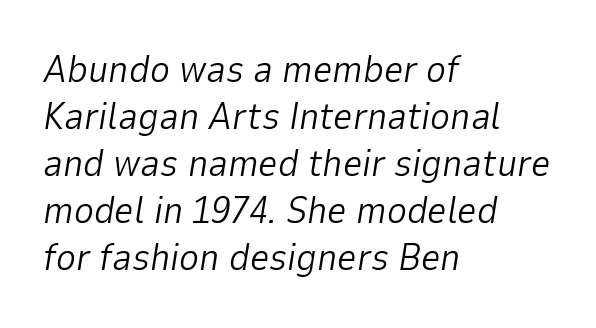
The image shows 38 px light type, italic (leaning right); set left-aligned, line spacing 1.24x, normal letter spacing, not underlined; low stroke contrast and a medium x-height.
